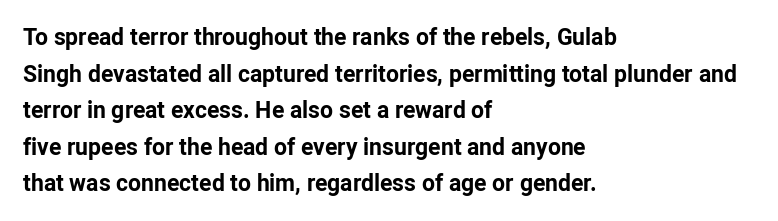
The image shows 23 px bold type, upright; set left-aligned, normal line spacing (1.59x), normal letter spacing, not underlined.
